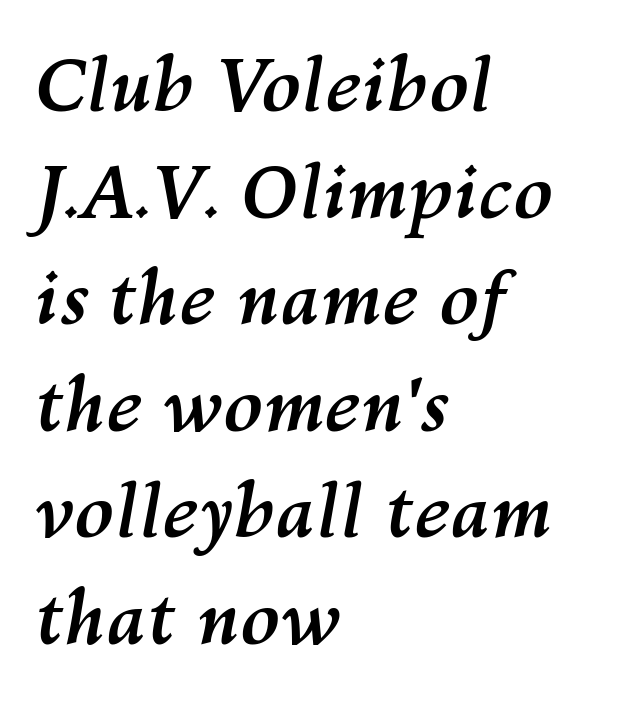
Reading down the column, the eye jumps a familiar distance to each next line. A student would call this left alignment; a typographer would say flush left, rag right. Just letters on the line, the space beneath them empty. The rendering applies a slant to the glyphs. Strokes here are thick enough to call this a true bold.
